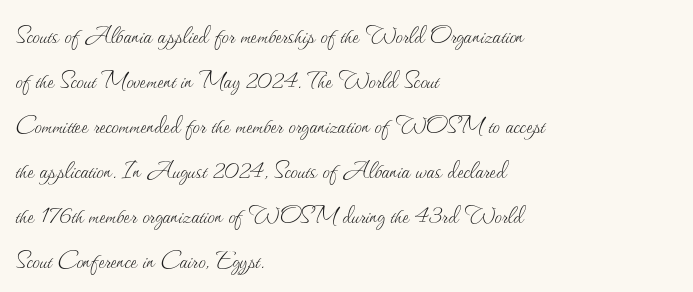
The zone under the glyphs is completely vacant. The rendering uses natural spacing where letterforms have individual widths. A typesetter would call this leading conventional body-copy spacing. Weight class: somewhere from thin through regular.
